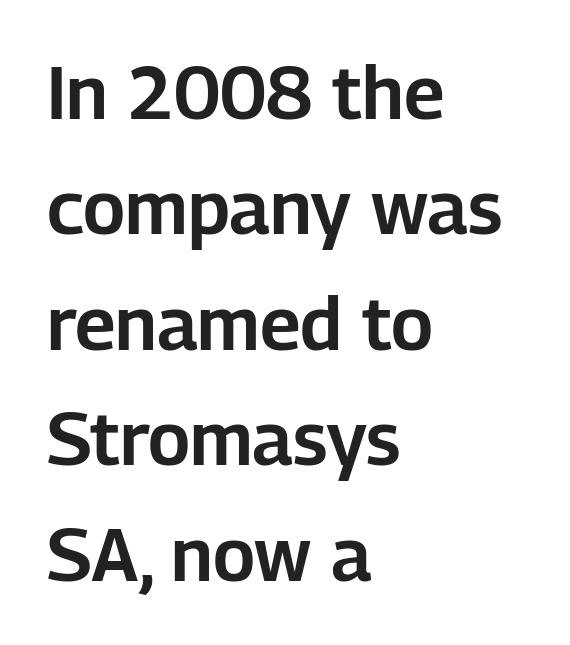
Q: Is the text italic (slanted)? A: No, it is upright.
Q: Is the typeface a serif or a sans-serif typeface? A: Sans-serif.
Q: Is the text underlined? A: No.
Q: How is the paragraph aligned? A: Left-aligned.
Q: Is the spacing between letters normal or unusually wide? A: Normal.
Q: Is the spacing between lines tight, normal or loose? A: Normal.
Q: Width (condensed, normal, or wide)? A: Normal.
Q: Stroke contrast? A: Low.
Q: x-height? A: Medium.
Q: Monospaced? A: No.
